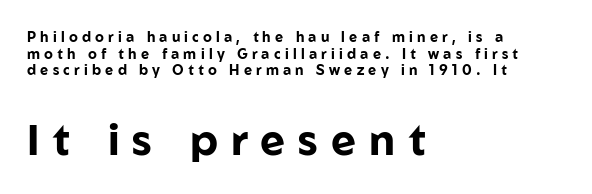
{"serif": "no", "italic": "no", "bold": "yes", "weight": "bold", "width": "normal", "stroke_contrast": "low", "x_height": "medium", "monospaced": "no", "underline": "no", "align": "left", "line_spacing_ratio": 1.19, "letter_spacing": "wide", "letter_spacing_em": 0.3, "larger_block": "second", "size_ratio": 3.07, "glyph_px": 43}
